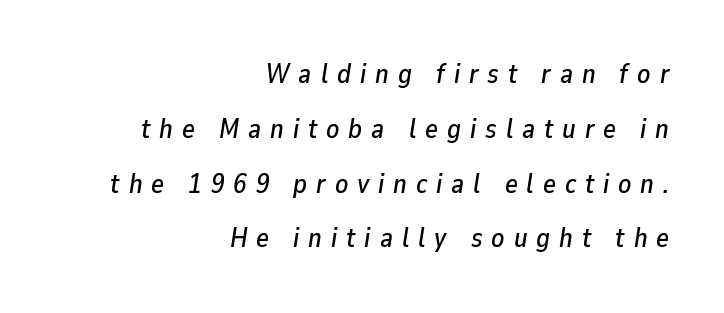
{"italic": "yes", "lean": "right", "slant_degrees": 9, "underline": "no", "align": "right", "line_spacing": "loose", "line_spacing_ratio": 2.03, "letter_spacing": "wide", "letter_spacing_em": 0.33, "glyph_px": 27}
